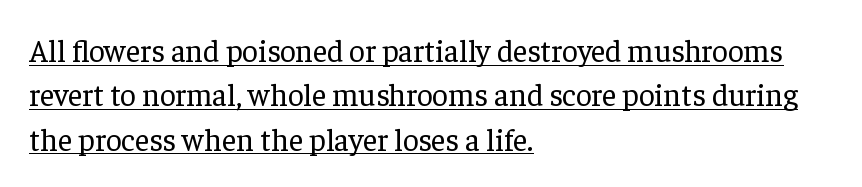
{"serif": "yes", "italic": "no", "bold": "no", "weight": "regular", "width": "normal", "stroke_contrast": "low", "x_height": "medium", "monospaced": "no", "underline": "yes", "align": "left", "line_spacing": "normal", "line_spacing_ratio": 1.43, "letter_spacing": "normal", "letter_spacing_em": 0.0, "glyph_px": 31}
